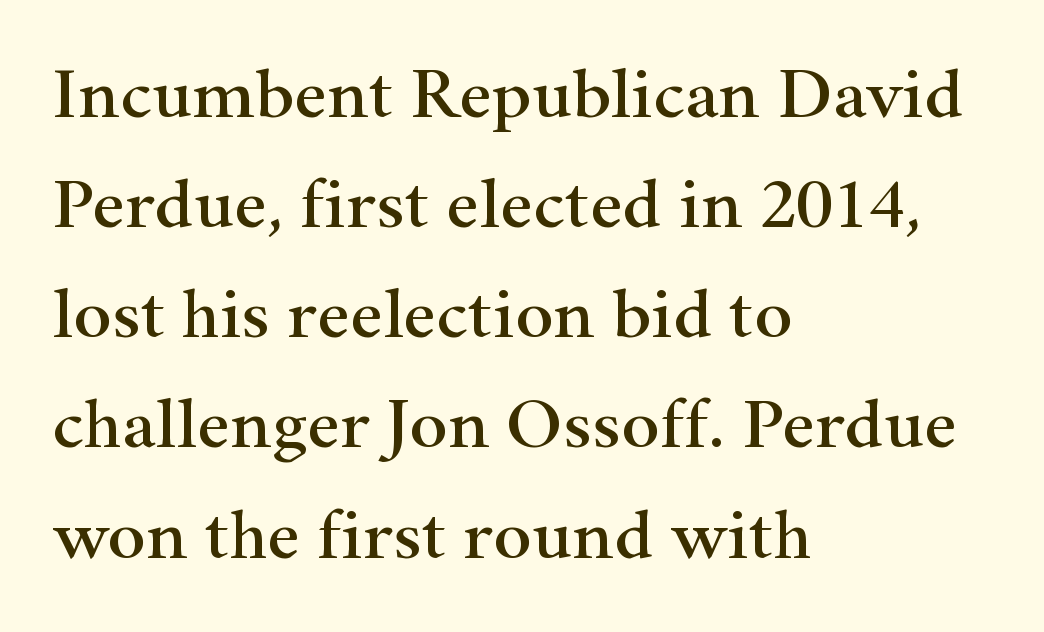
Q: Is the text italic (slanted)? A: No, it is upright.
Q: Is the typeface a serif or a sans-serif typeface? A: Serif.
Q: Is the text underlined? A: No.
Q: How is the paragraph aligned? A: Left-aligned.
Q: Is the spacing between letters normal or unusually wide? A: Normal.
Q: Is the spacing between lines tight, normal or loose? A: Normal.
Q: Width (condensed, normal, or wide)? A: Wide.
Q: Stroke contrast? A: High.
Q: x-height? A: Small.
Q: Monospaced? A: No.
